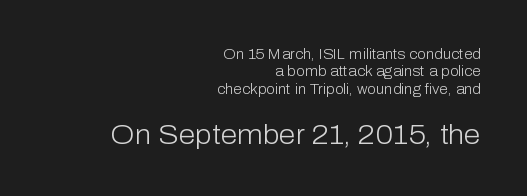
{"italic": "no", "bold": "no", "underline": "no", "align": "right", "line_spacing_ratio": 1.24, "letter_spacing": "normal", "letter_spacing_em": 0.0, "larger_block": "second", "size_ratio": 1.93, "glyph_px": 27}
